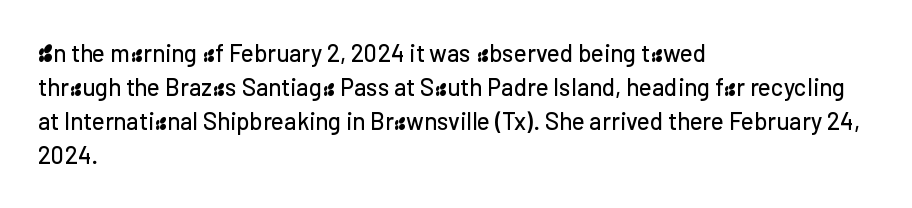
Each word holds together tightly as a unit, with standard inter-letter gaps. Horizontally, the lines are justified to the leading edge only. Check the space under the baseline: it is left empty. Leading matches the norm, producing a regular column.
